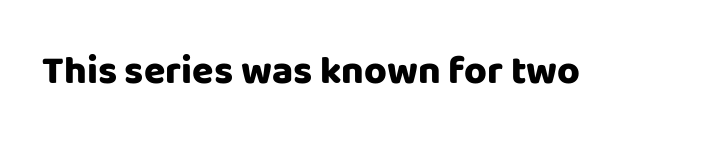
The image shows 39 px heavy sans-serif type, upright; set normal letter spacing, not underlined; low stroke contrast and a large x-height.
